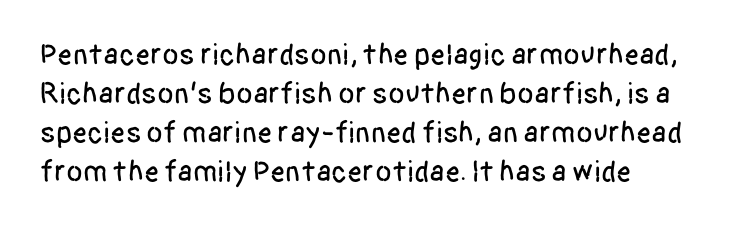
The image shows 30 px condensed sans-serif type, upright; set normal line spacing (1.3x), normal letter spacing, not underlined; low stroke contrast and a large x-height.
